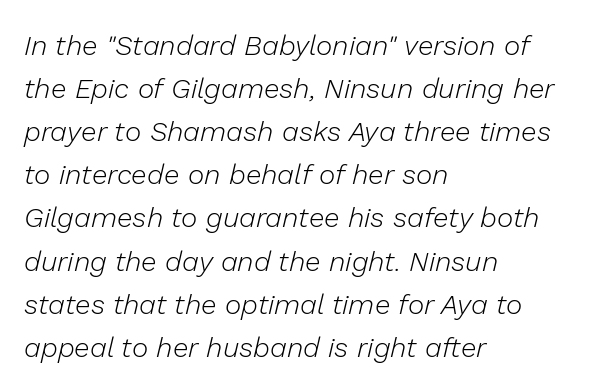
Spacing between characters is what you'd get straight out of the box. Regarding leading, the lines here are spaced in the standard way. Looking at the ascenders, they clearly lean. Does the copy run flush right? No — it runs flush left. These lines are rendered in a variable-pitch font. Words float on clear page, feet unadorned.
